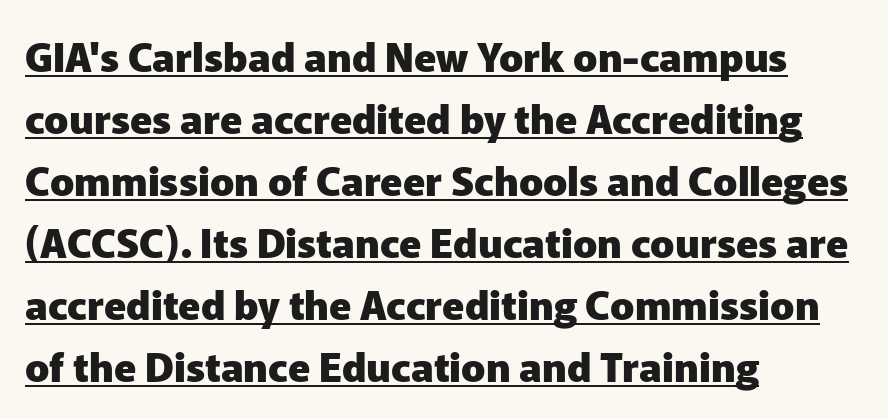
The image shows 40 px heavy sans-serif type, upright; set left-aligned, normal line spacing (1.55x), normal letter spacing, underlined; low stroke contrast and a medium x-height.
